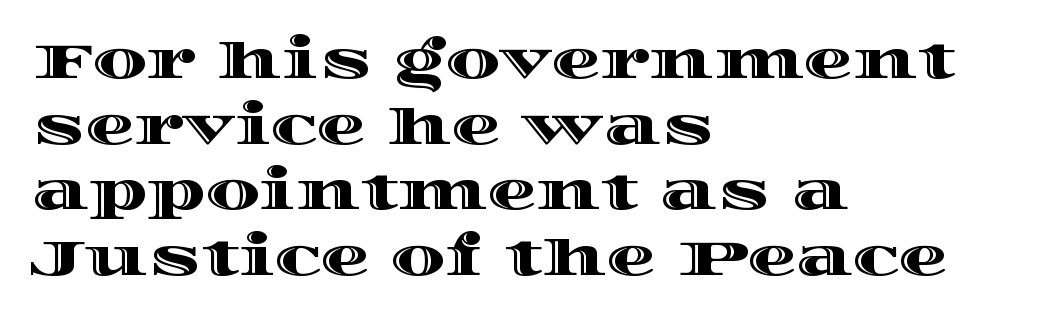
The image shows 49 px wide type, upright; set left-aligned, normal line spacing (1.34x), normal letter spacing, not underlined; a large x-height.
